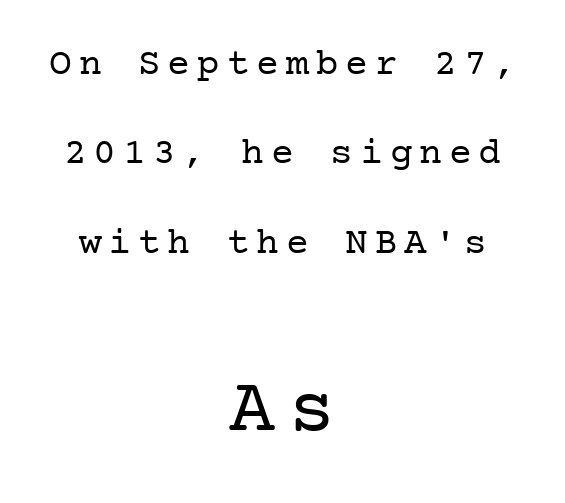
Q: Is the text bold? A: No.
Q: Is the text italic (slanted)? A: No, it is upright.
Q: Is the typeface a serif or a sans-serif typeface? A: Serif.
Q: Is the text underlined? A: No.
Q: How is the paragraph aligned? A: Centered.
Q: Is the spacing between lines tight, normal or loose? A: Loose.
Q: Which block of text is set in a larger size, the first (top) or the second (bottom)? A: The second (bottom) one.
Q: Width (condensed, normal, or wide)? A: Normal.
Q: Stroke contrast? A: Low.
Q: x-height? A: Medium.
